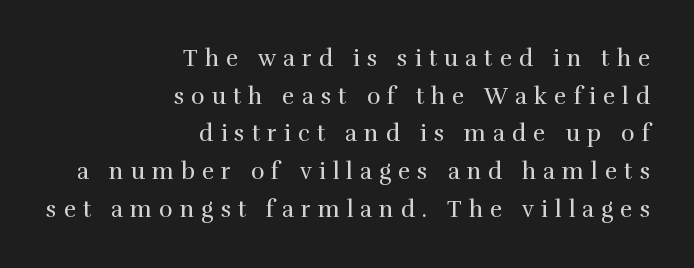
{"italic": "no", "bold": "no", "underline": "no", "align": "right", "line_spacing": "normal", "line_spacing_ratio": 1.64, "letter_spacing": "wide", "letter_spacing_em": 0.31, "glyph_px": 23}
